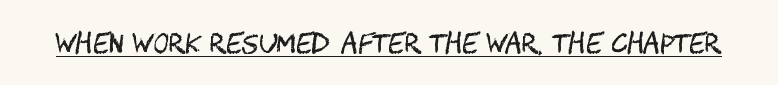
Q: Is the text bold? A: No.
Q: Is the text italic (slanted)? A: No, it is upright.
Q: Is the text underlined? A: Yes.
Q: Is the spacing between letters normal or unusually wide? A: Normal.
